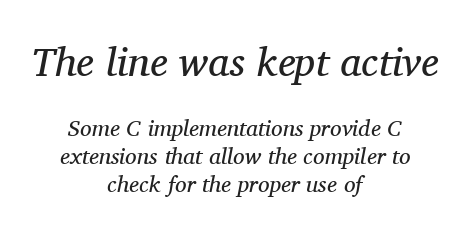
Q: Is the text bold? A: No.
Q: Is the text italic (slanted)? A: Yes, it leans right by about 11 degrees.
Q: Is the typeface a serif or a sans-serif typeface? A: Serif.
Q: Is the text underlined? A: No.
Q: How is the paragraph aligned? A: Centered.
Q: Is the spacing between letters normal or unusually wide? A: Normal.
Q: Which block of text is set in a larger size, the first (top) or the second (bottom)? A: The first (top) one.
Q: Width (condensed, normal, or wide)? A: Normal.
Q: Stroke contrast? A: Medium.
Q: x-height? A: Medium.
Q: Monospaced? A: No.
